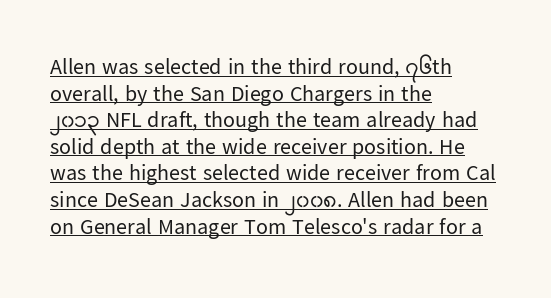
The image shows 22 px text type, upright; set left-aligned, line spacing 1.21x, normal letter spacing, underlined.
